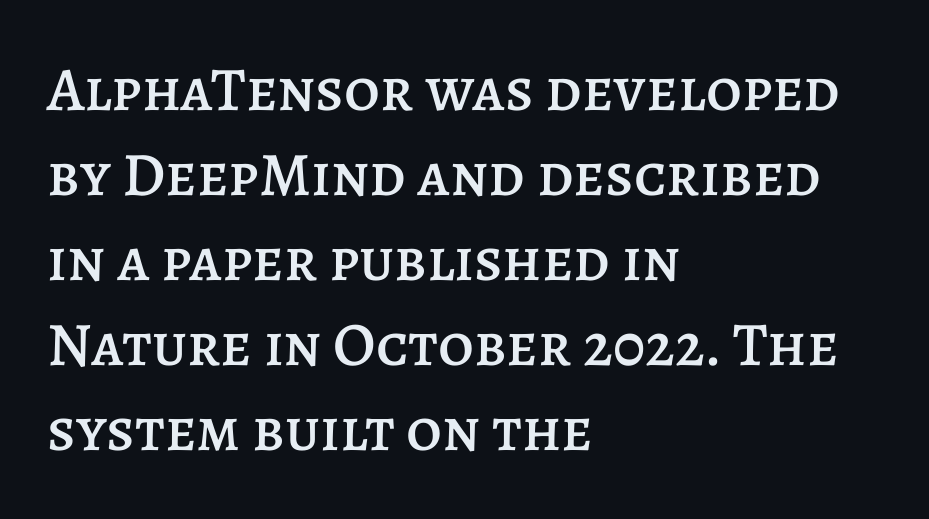
The image shows 62 px text type, upright; set left-aligned, normal line spacing (1.37x), normal letter spacing, not underlined; low stroke contrast and a large x-height.
